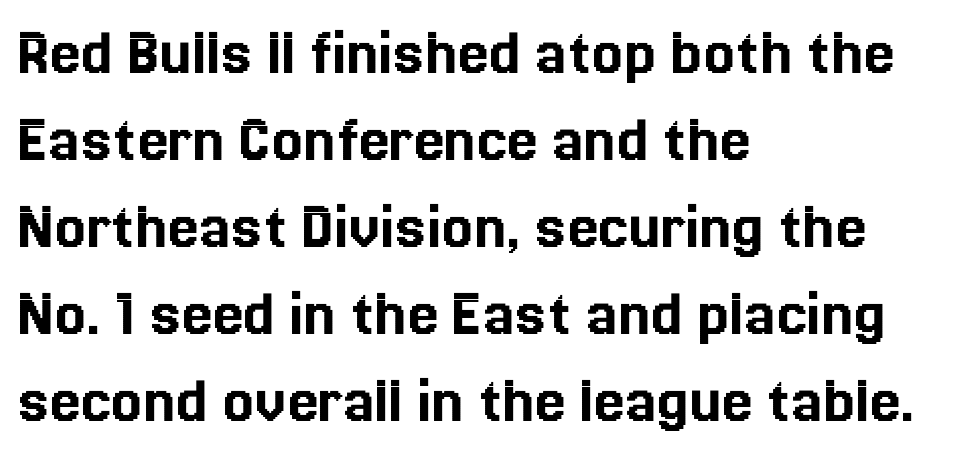
Nobody touched the tracking dial on this one. Looks like regular typesetting: each glyph gets only the width it needs. This sample is left-justified, so line endings fall wherever the words run out. The space directly below the letters is spotless. Students, observe: this is what conventionally led text looks like. This is roman type, the default non-slanted kind.
